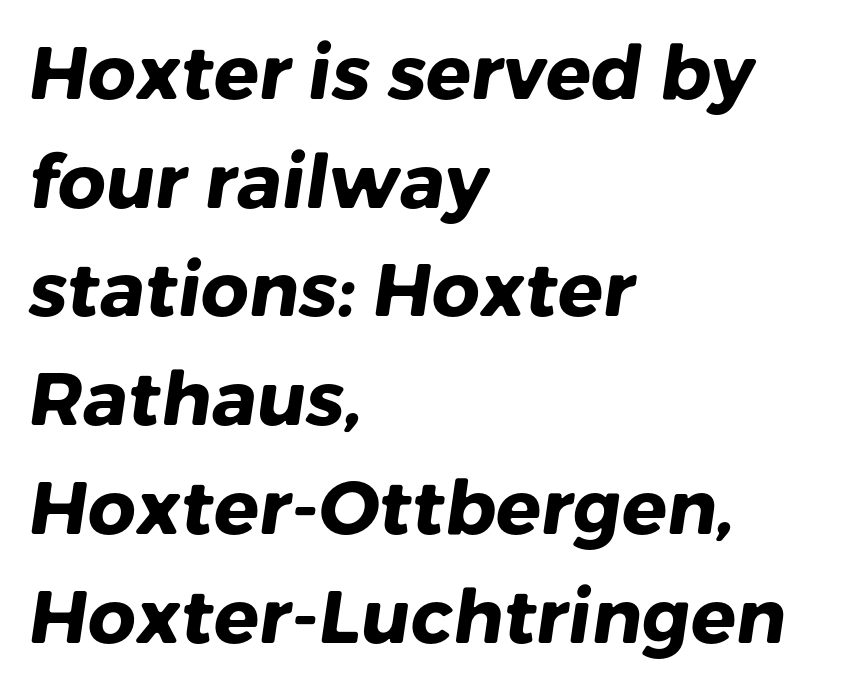
Q: Is the text bold? A: Yes.
Q: Is the typeface a serif or a sans-serif typeface? A: Sans-serif.
Q: Is the text underlined? A: No.
Q: How is the paragraph aligned? A: Left-aligned.
Q: Is the spacing between letters normal or unusually wide? A: Normal.
Q: Is the spacing between lines tight, normal or loose? A: Normal.
Q: Width (condensed, normal, or wide)? A: Normal.
Q: Stroke contrast? A: Low.
Q: x-height? A: Medium.
Q: Monospaced? A: No.
